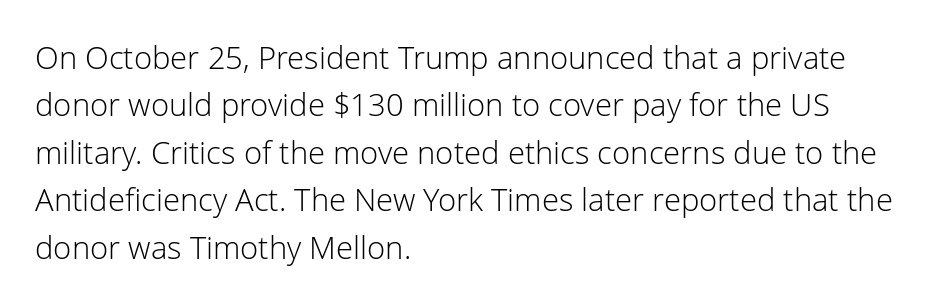
The space directly below the letters is spotless. Regular leading. The font sits on the lighter half of the weight spectrum, regular included. The letters stand straight up with perfectly vertical stems.
